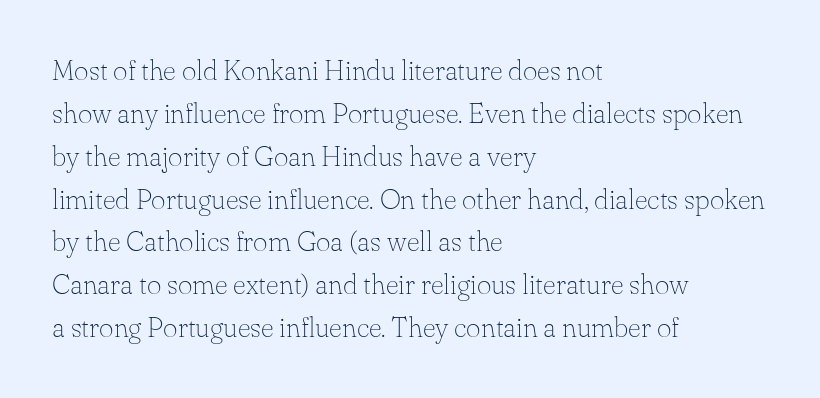
{"serif": "yes", "italic": "no", "bold": "no", "weight": "thin", "width": "normal", "stroke_contrast": "low", "x_height": "small", "monospaced": "no", "underline": "no", "align": "left", "line_spacing": "normal", "line_spacing_ratio": 1.53, "letter_spacing": "normal", "letter_spacing_em": 0.0, "glyph_px": 28}
